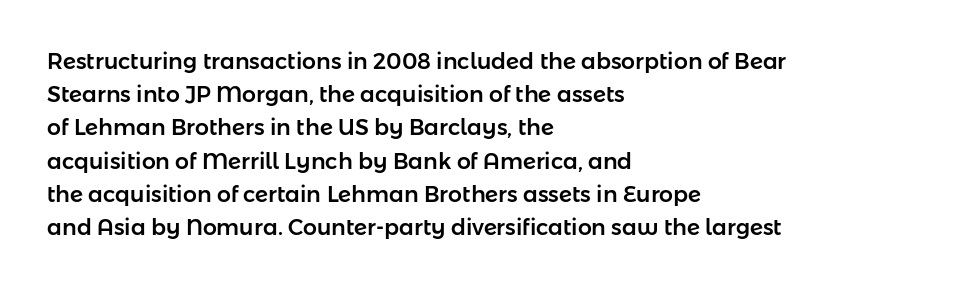
{"italic": "no", "underline": "no", "align": "left", "line_spacing": "normal", "line_spacing_ratio": 1.51, "letter_spacing": "normal", "letter_spacing_em": 0.0, "glyph_px": 22}
